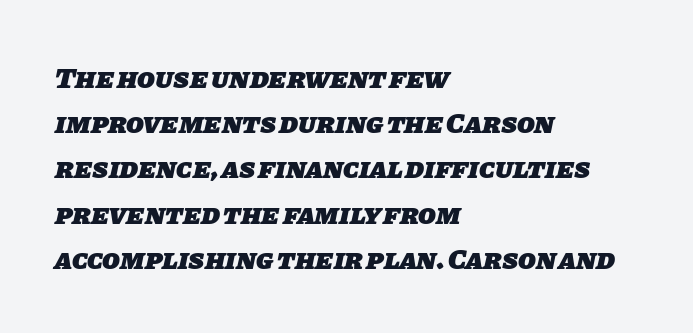
The image shows 29 px heavy type; set left-aligned, normal line spacing (1.56x), normal letter spacing, not underlined; low stroke contrast and a large x-height.
